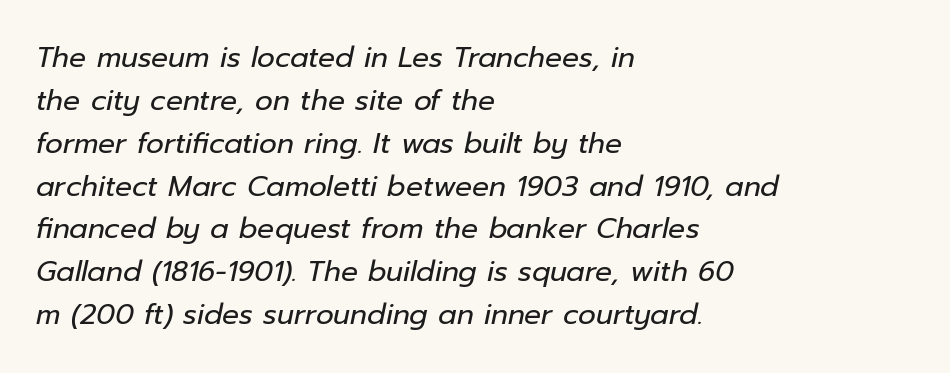
The image shows 28 px regular-weight type, italic (leaning right); set left-aligned, normal line spacing (1.53x), normal letter spacing, not underlined; low stroke contrast and a medium x-height.
